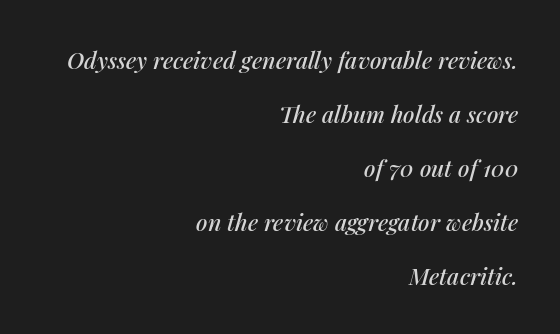
The image shows 23 px text type, italic (leaning right); set right-aligned, loose line spacing (2.35x), normal letter spacing, not underlined.
